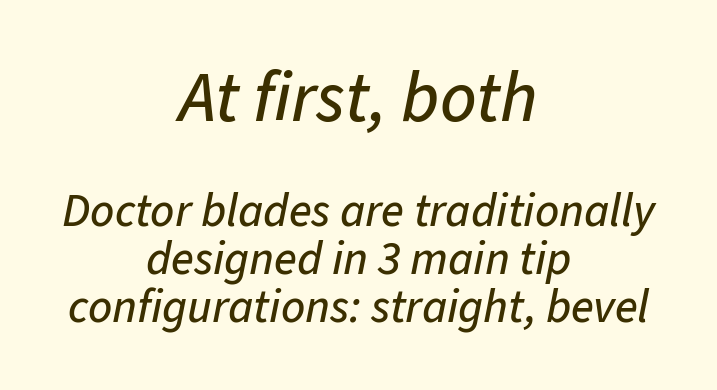
The words here are not underlined. Line starts and ends both wander, symmetrically. Italic? Definitely — the glyphs are oblique. The rendering shrinks the type as you move from the upper chunk to the lower. These lines are rendered in a variable-pitch font. Standard letterfit; no display-style spreading of the glyphs.
